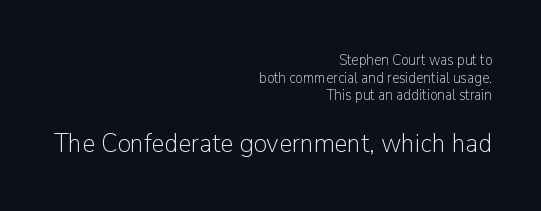
{"italic": "no", "bold": "no", "underline": "no", "align": "right", "line_spacing_ratio": 1.18, "letter_spacing": "normal", "letter_spacing_em": 0.0, "larger_block": "second", "size_ratio": 1.8, "glyph_px": 27}
